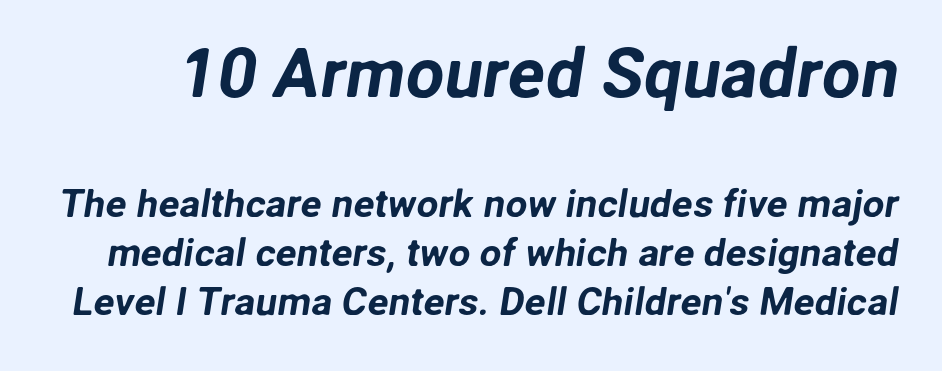
The baseline area is clear. Line spacing here is normal. These lines keep a tight, regular rhythm from letter to letter. Size hierarchy here favors the leading block over the trailing one. Classification — sans serif. Proportional: the letters do not fall into vertical columns.
